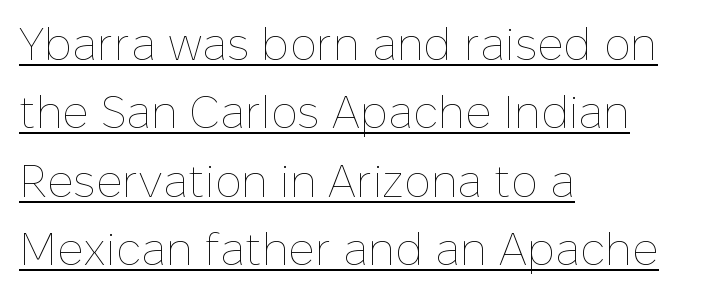
The image shows 45 px thin type, upright; set left-aligned, normal line spacing (1.52x), normal letter spacing, underlined; low stroke contrast and a medium x-height.
